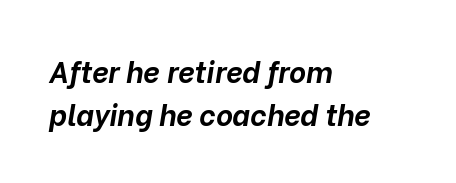
The image shows 29 px bold type, italic (leaning right); set left-aligned, normal line spacing (1.49x), normal letter spacing, not underlined; low stroke contrast and a medium x-height.
